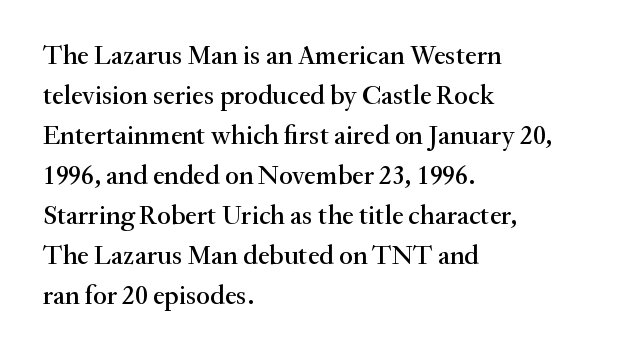
Regular leading. The zone under the glyphs is completely vacant. Italic? Not at all — the glyphs are vertical. A typesetter would call this zero additional tracking. Leftover space on each line is placed entirely after the last word.
